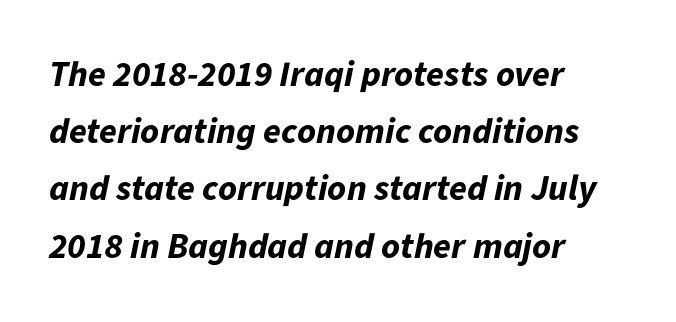
{"italic": "yes", "lean": "right", "slant_degrees": 11, "bold": "yes", "weight": "bold", "width": "normal", "stroke_contrast": "low", "x_height": "medium", "monospaced": "no", "underline": "no", "align": "left", "line_spacing": "normal", "line_spacing_ratio": 1.59, "letter_spacing": "normal", "letter_spacing_em": 0.0, "glyph_px": 36}
